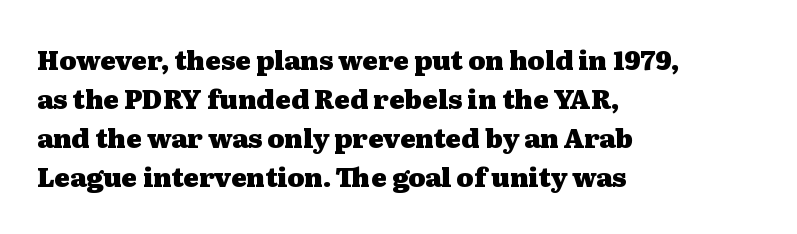
Successive baselines arrive at the customary interval. Nope, not italic — everything's standing straight. Stroke thickness is high; the sample reads as a true bold. Line starts are locked; line ends wander. Clear beneath every line of the passage. The line texture is even and compact thanks to regular tracking.
